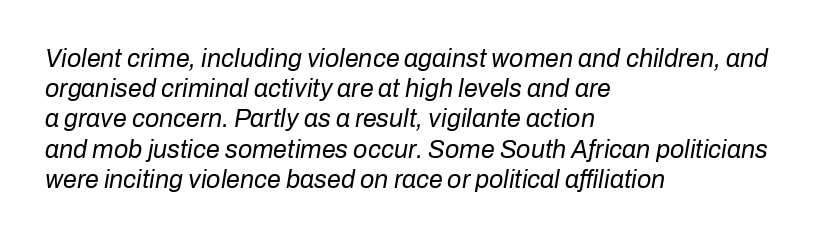
Q: Is the text bold? A: No.
Q: Is the text italic (slanted)? A: Yes, it leans right by about 10 degrees.
Q: Is the text underlined? A: No.
Q: How is the paragraph aligned? A: Left-aligned.
Q: Is the spacing between letters normal or unusually wide? A: Normal.
